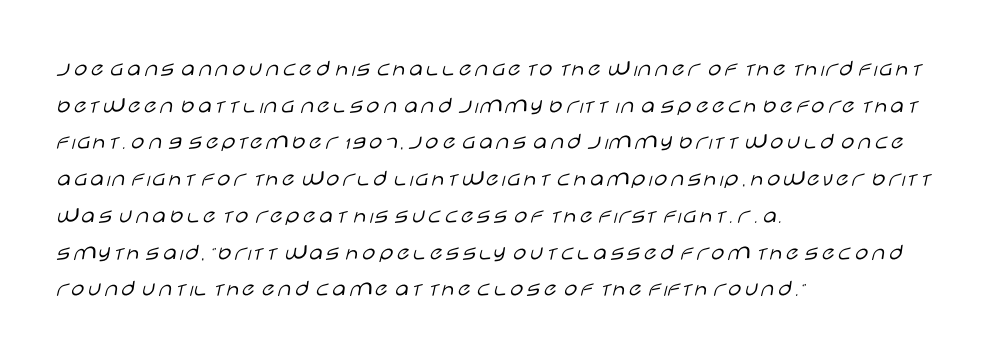
{"bold": "no", "underline": "no", "align": "left", "line_spacing": "normal", "line_spacing_ratio": 1.53, "letter_spacing": "normal", "letter_spacing_em": 0.0, "glyph_px": 24}
